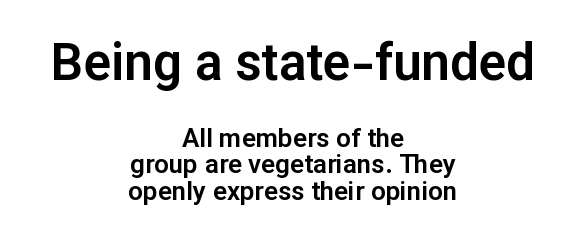
The image shows 51 px sans-serif type, upright; set centered, tight line spacing (1.02x), normal letter spacing, not underlined; the first (top) block is 1.96x larger; low stroke contrast and a medium x-height.
